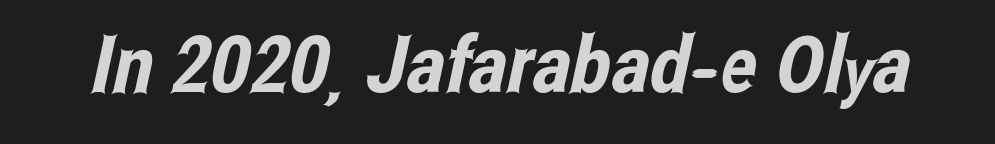
Nothing sits at the stroke ends, so this counts as sans-serif. The baseline area is clear. Each word holds together tightly as a unit, with standard inter-letter gaps. You could not count columns in this text — the font is proportionally spaced.
